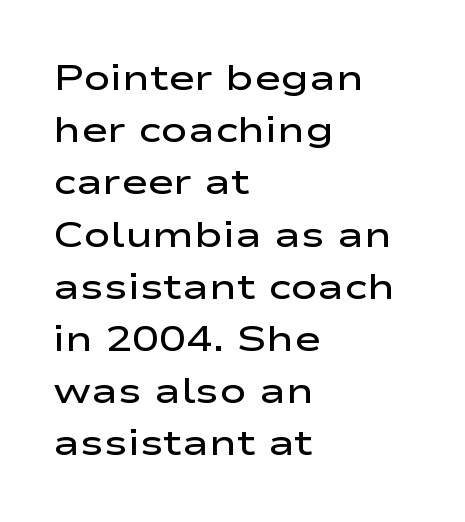
{"serif": "no", "italic": "no", "bold": "semi", "weight": "semibold", "width": "wide", "stroke_contrast": "low", "x_height": "medium", "monospaced": "no", "underline": "no", "align": "left", "line_spacing": "normal", "line_spacing_ratio": 1.45, "letter_spacing": "normal", "letter_spacing_em": 0.0, "glyph_px": 36}
